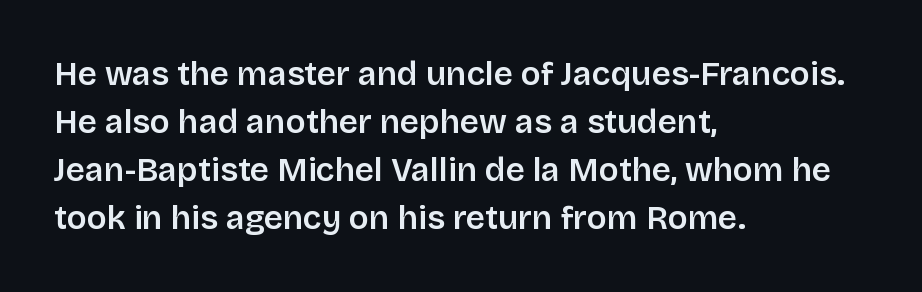
The image shows 33 px semibold sans-serif type, upright; set left-aligned, normal line spacing (1.45x), normal letter spacing, not underlined; low stroke contrast and a large x-height.
